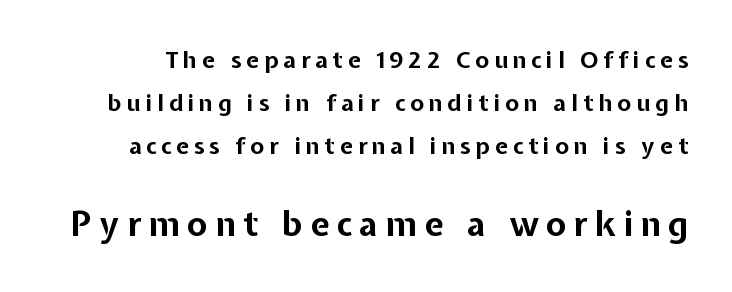
The more generous point size was reserved for the lower chunk. In terms of posture, this sample is upright. The glyphs in this specimen are sans serif. Character widths vary here, with narrow letters taking less room than wide ones. Notice how thick the strokes are: this is what a full bold looks like.
